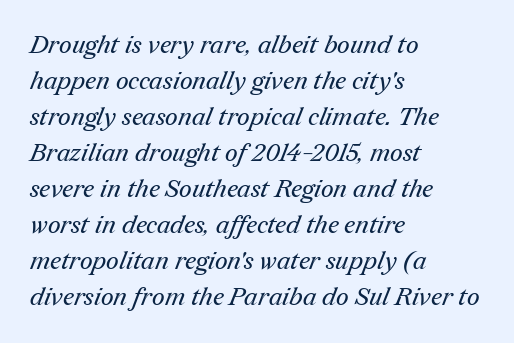
Evenly set lines give the paragraph a standard silhouette. Stems and bowls with no extra thickness — not bold. Line beginnings align vertically; line endings do not. This rendering features lettering with no underline. Words appear dense and cohesive because spacing is normal.
